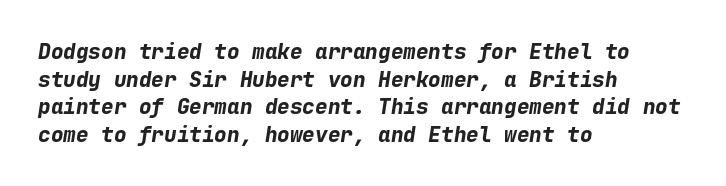
{"italic": "yes", "lean": "right", "slant_degrees": 9, "bold": "yes", "underline": "no", "align": "left", "line_spacing": "normal", "line_spacing_ratio": 1.31, "letter_spacing": "normal", "letter_spacing_em": 0.0, "glyph_px": 21}
